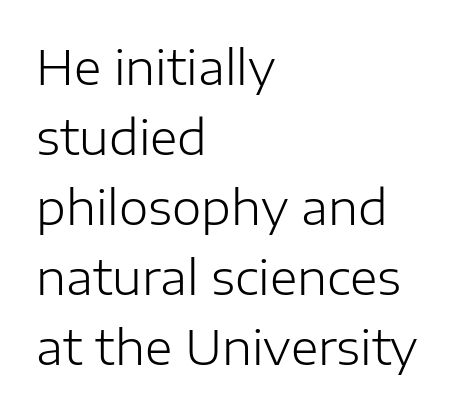
{"serif": "no", "italic": "no", "bold": "no", "weight": "light", "width": "normal", "stroke_contrast": "low", "x_height": "medium", "monospaced": "no", "underline": "no", "align": "left", "line_spacing": "normal", "line_spacing_ratio": 1.49, "letter_spacing": "normal", "letter_spacing_em": 0.0, "glyph_px": 47}
